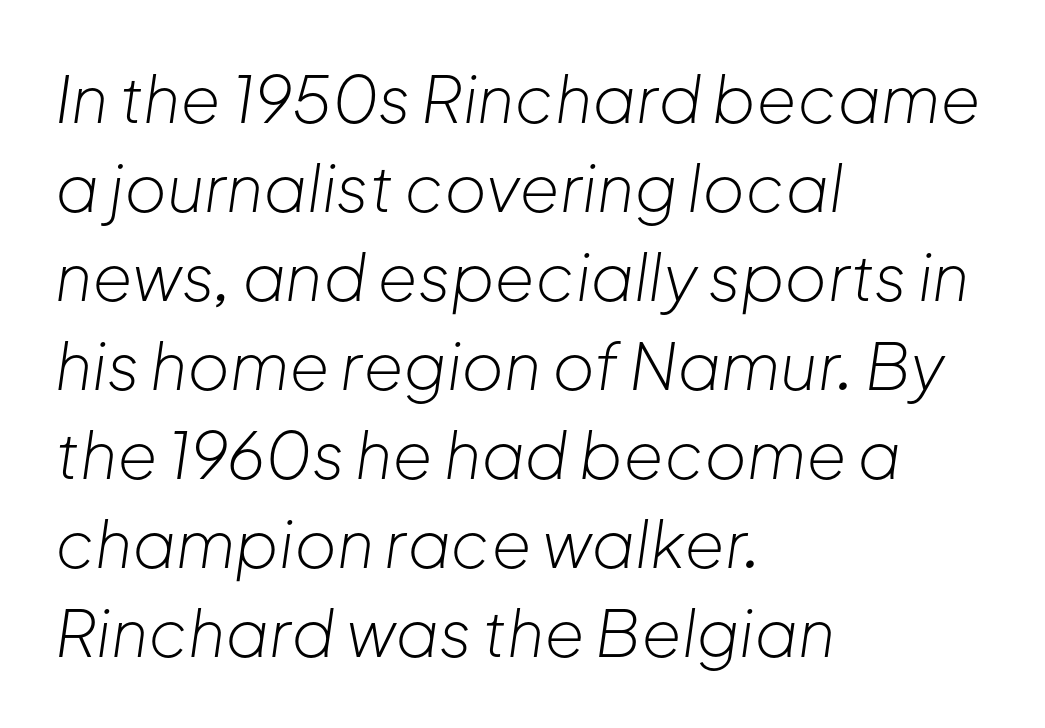
{"italic": "yes", "lean": "right", "slant_degrees": 8, "bold": "no", "weight": "light", "width": "normal", "stroke_contrast": "low", "x_height": "medium", "monospaced": "no", "underline": "no", "align": "left", "line_spacing": "normal", "line_spacing_ratio": 1.37, "letter_spacing": "normal", "letter_spacing_em": 0.0, "glyph_px": 65}
